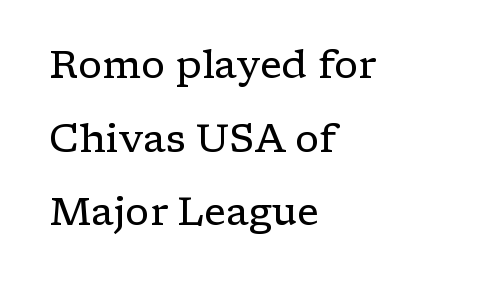
Q: Is the text bold? A: No.
Q: Is the text italic (slanted)? A: No, it is upright.
Q: Is the typeface a serif or a sans-serif typeface? A: Serif.
Q: Is the text underlined? A: No.
Q: How is the paragraph aligned? A: Left-aligned.
Q: Is the spacing between letters normal or unusually wide? A: Normal.
Q: Width (condensed, normal, or wide)? A: Wide.
Q: Stroke contrast? A: Low.
Q: x-height? A: Medium.
Q: Monospaced? A: No.
